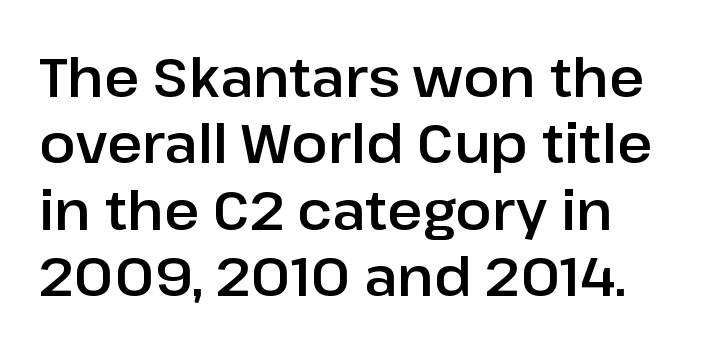
The image shows 54 px sans-serif type, upright; set line spacing 1.23x, normal letter spacing, not underlined; low stroke contrast and a medium x-height.
